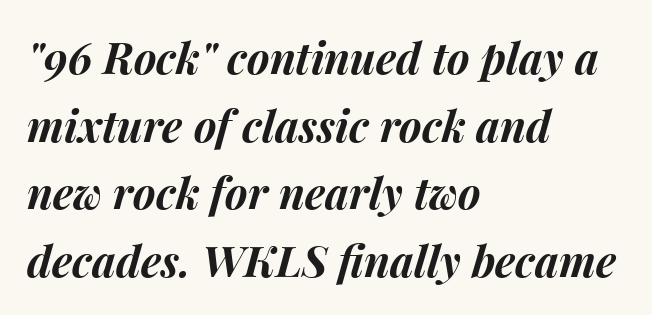
Slant detected: the letters are inclined. The tracking reads as untouched default to a designer's eye. Heavy, bold letterforms. Vertical spacing — default. The rendering uses natural spacing where letterforms have individual widths.
